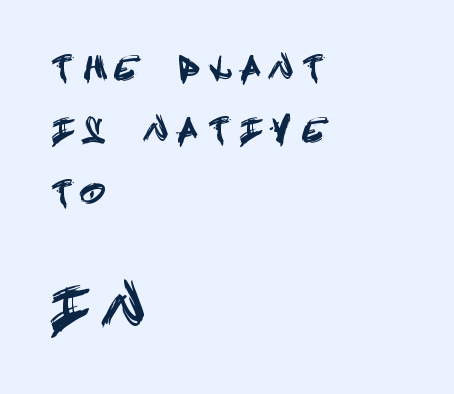
Quick note: interline space is abundant. Bigger letters appear in the bottom chunk; the top chunk is reduced. Rule under the text: the space is simply empty. These lines have a slow, spaced-out rhythm from letter to letter. Serif or sans? Sans — the stroke terminals are bare. Caption: multi-line text, flush left, ragged right.
